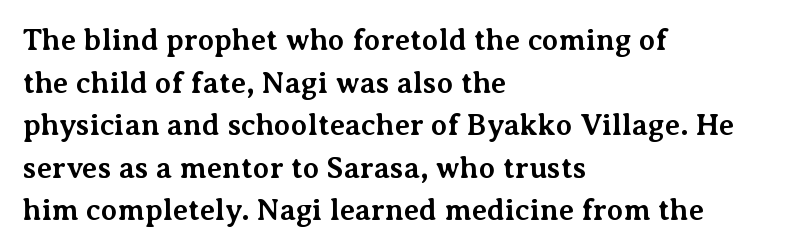
{"serif": "yes", "italic": "no", "bold": "yes", "weight": "bold", "width": "normal", "stroke_contrast": "medium", "x_height": "medium", "monospaced": "no", "underline": "no", "align": "left", "line_spacing": "normal", "line_spacing_ratio": 1.42, "letter_spacing": "normal", "letter_spacing_em": 0.0, "glyph_px": 30}
